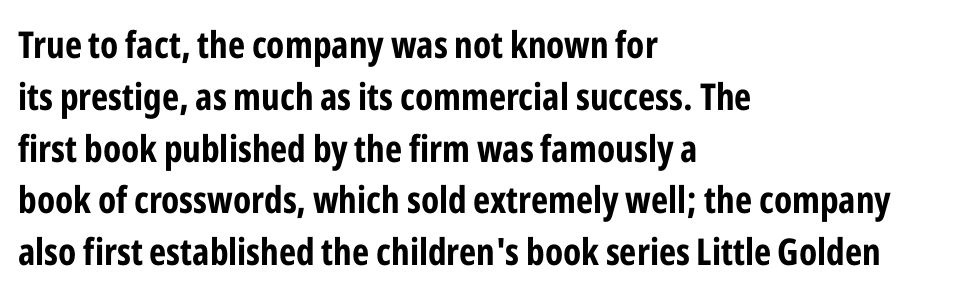
{"serif": "no", "italic": "no", "bold": "yes", "weight": "bold", "width": "condensed", "stroke_contrast": "low", "x_height": "medium", "monospaced": "no", "underline": "no", "align": "left", "line_spacing": "normal", "line_spacing_ratio": 1.4, "letter_spacing": "normal", "letter_spacing_em": 0.0, "glyph_px": 37}
